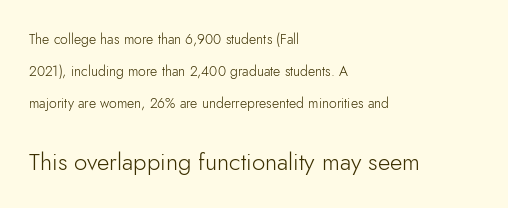
Look at the tracking — it's just the regular setting, nothing added. Leftover space on each line is placed entirely after the last word. It's the straight-up-and-down kind of type. The weight tops out at a normal text grade. Reading down the column, the eye jumps a long way to each next line.
